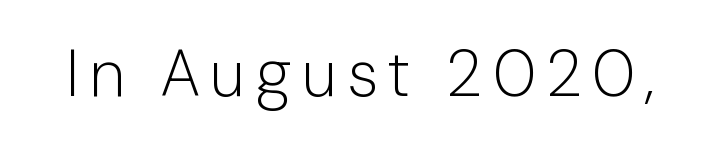
Are there feet on the stems? There aren't — it's a sans. The strip under each line holds only bare page. Posture: upright roman. Here the designer chose a conventional face with non-uniform glyph widths.
